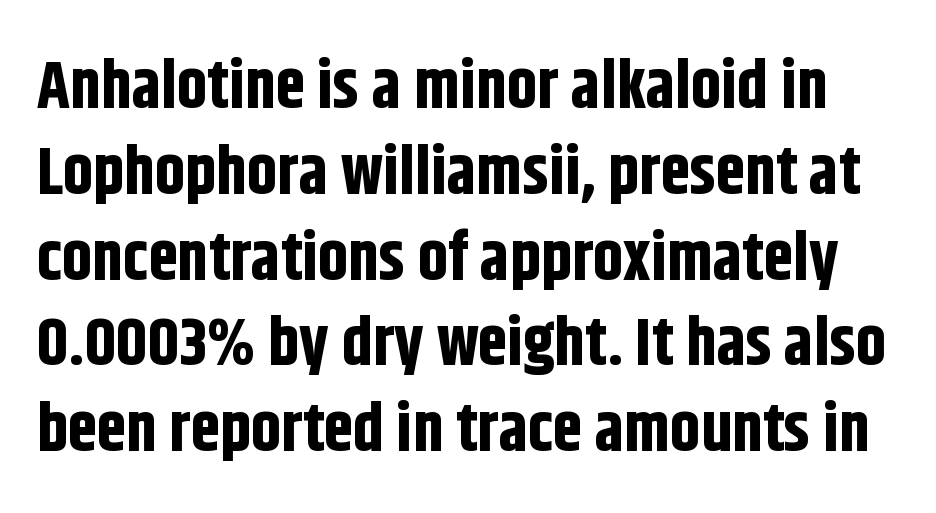
The image shows 67 px bold, condensed sans-serif type, upright; set normal line spacing (1.28x), normal letter spacing, not underlined; low stroke contrast and a large x-height.
